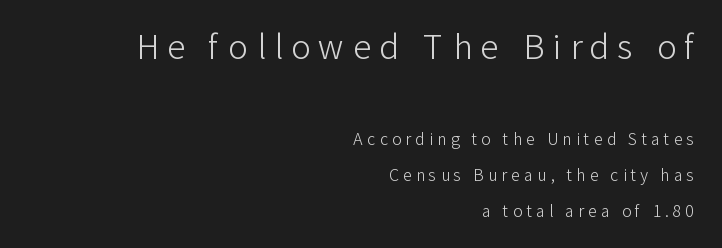
Q: Is the text bold? A: No.
Q: Is the text italic (slanted)? A: No, it is upright.
Q: Is the typeface a serif or a sans-serif typeface? A: Sans-serif.
Q: Is the text underlined? A: No.
Q: How is the paragraph aligned? A: Right-aligned.
Q: Is the spacing between letters normal or unusually wide? A: Unusually wide.
Q: Is the spacing between lines tight, normal or loose? A: Loose.
Q: Which block of text is set in a larger size, the first (top) or the second (bottom)? A: The first (top) one.
Q: Width (condensed, normal, or wide)? A: Normal.
Q: Stroke contrast? A: Low.
Q: x-height? A: Medium.
Q: Monospaced? A: No.
